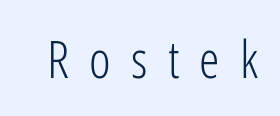
{"serif": "no", "italic": "no", "bold": "no", "weight": "light", "width": "condensed", "stroke_contrast": "low", "x_height": "medium", "monospaced": "no", "underline": "no", "letter_spacing": "wide", "letter_spacing_em": 0.39, "glyph_px": 52}
